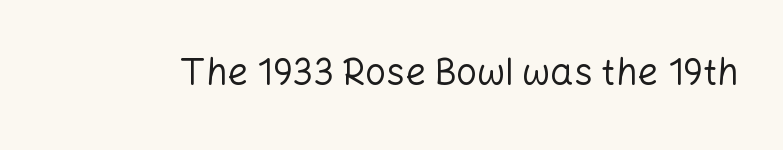
The image shows 37 px regular-weight sans-serif type, upright; set normal letter spacing, not underlined; low stroke contrast and a medium x-height.
